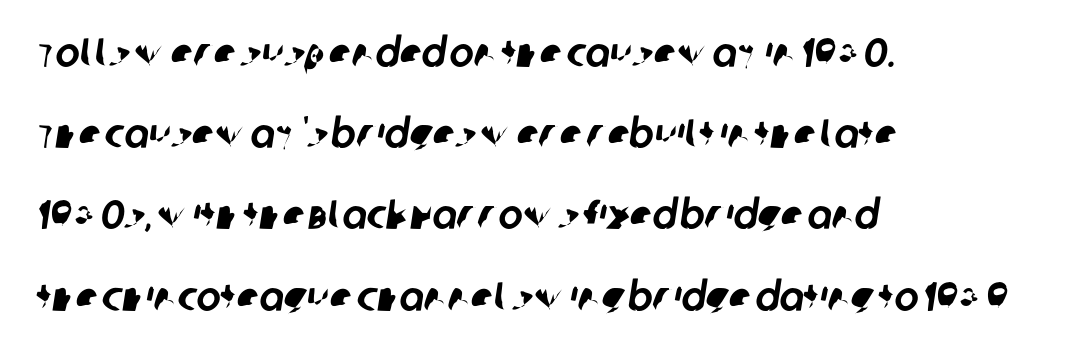
Characters follow at the spacing the type designer built in. Each letter keeps its own natural width here, so spacing adapts to shape. Layout note: lines flush left. Just letters on the line, the space beneath them empty.
